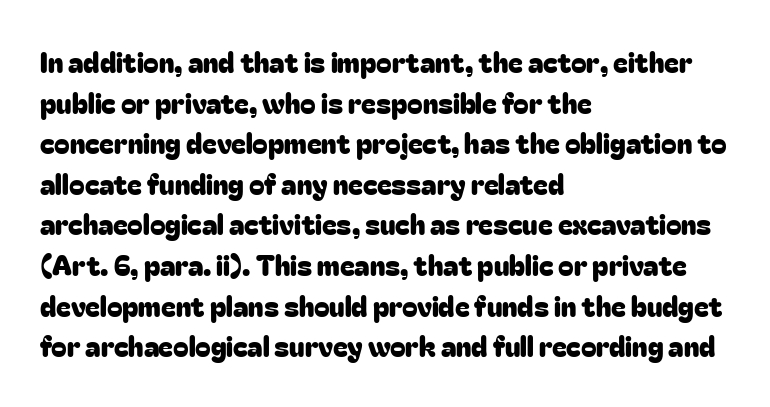
The rendering uses natural spacing where letterforms have individual widths. These lines were composed using upright roman letters. Observe the ordinary spacing: letters are neighbours, not strangers. The block of text has a typical density, with ordinary space between rows. Unlike a traditional serif, this face leaves its strokes unadorned. Honestly, there is no underline to notice here at all.
